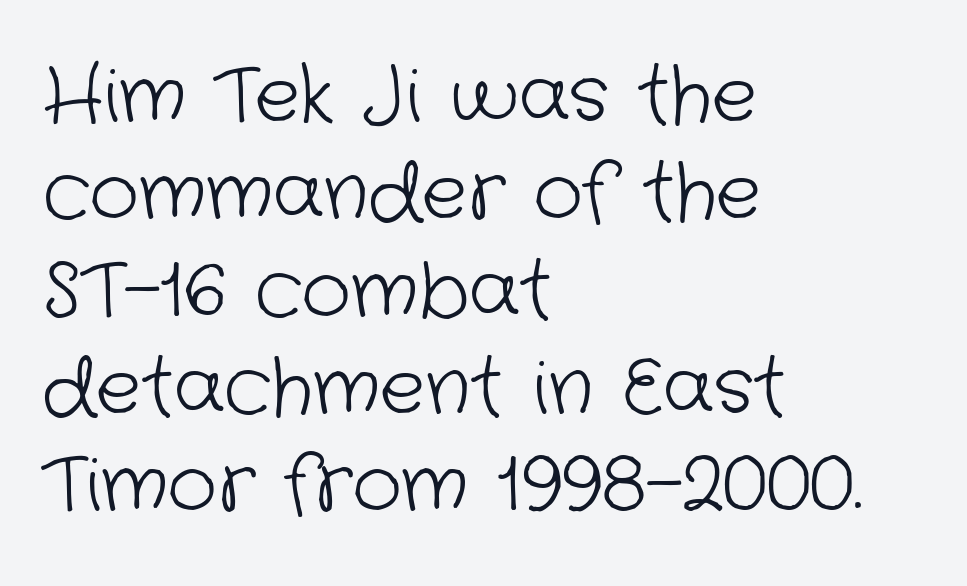
Does the leading feel generous? No, just average. Nothing heavy about these letters — not bold at all. Do the characters align in a grid? No, the font is proportional. This is sans-serif lettering, the kind often seen on screens and signage. The words here are not underlined.
